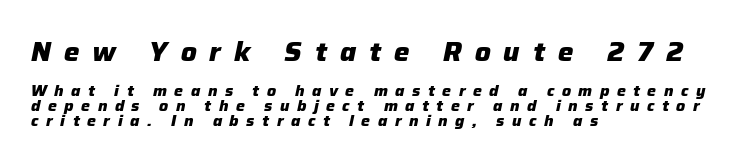
Q: Is the text bold? A: Yes.
Q: Is the text italic (slanted)? A: Yes, it leans right by about 12 degrees.
Q: Is the text underlined? A: No.
Q: How is the paragraph aligned? A: Left-aligned.
Q: Is the spacing between letters normal or unusually wide? A: Unusually wide.
Q: Is the spacing between lines tight, normal or loose? A: Tight.
Q: Which block of text is set in a larger size, the first (top) or the second (bottom)? A: The first (top) one.
